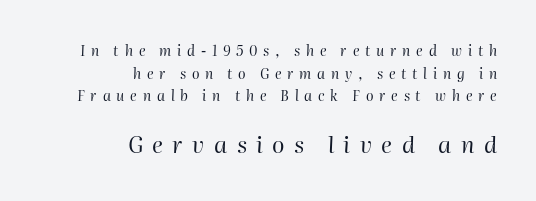
The image shows 23 px text type, italic (leaning right); set right-aligned, normal line spacing (1.62x), unusually wide letter spacing (+0.41 em), not underlined; the second (bottom) block is 1.64x larger.
